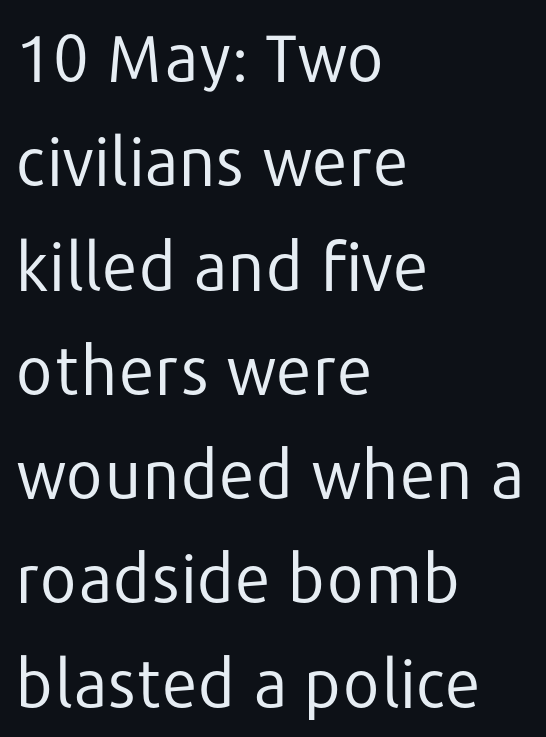
The text was rendered using a sans face with plain stroke endings. Weight: regular or lighter. The letters stand upright; this is a roman face. The compositor pushed each line to the left boundary. These lines keep a tight, regular rhythm from letter to letter.
